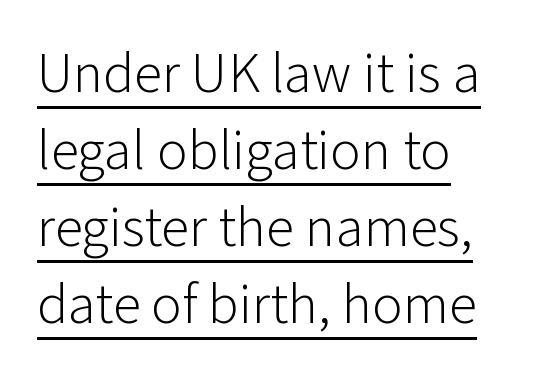
The face used here is proportionally spaced, like ordinary book or web type. The block of text has a typical density, with ordinary space between rows. A typographer would call this underscored text. In CSS terms this would be text-align: left. This reads as an unemphasized weight, regular at the heaviest. Nope, not italic — everything's standing straight.
